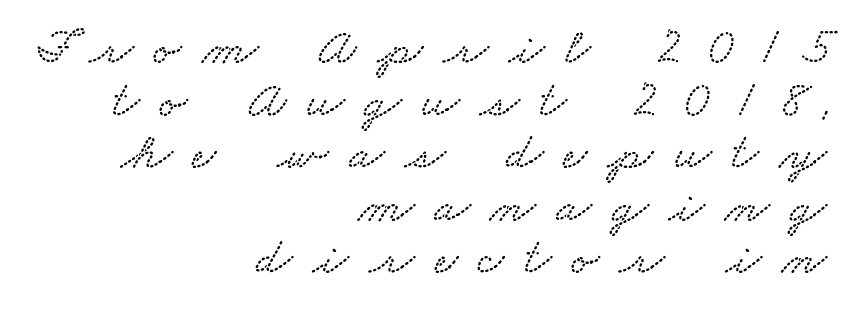
Q: Is the text underlined? A: No.
Q: How is the paragraph aligned? A: Right-aligned.
Q: Is the spacing between letters normal or unusually wide? A: Unusually wide.
Q: Is the spacing between lines tight, normal or loose? A: Tight.
Q: Width (condensed, normal, or wide)? A: Wide.
Q: Stroke contrast? A: Low.
Q: x-height? A: Small.
Q: Monospaced? A: No.
